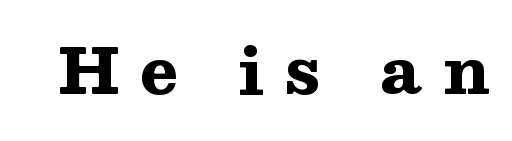
The image shows 63 px heavy, wide serif type, upright; set unusually wide letter spacing (+0.33 em), not underlined; medium stroke contrast and a medium x-height.
